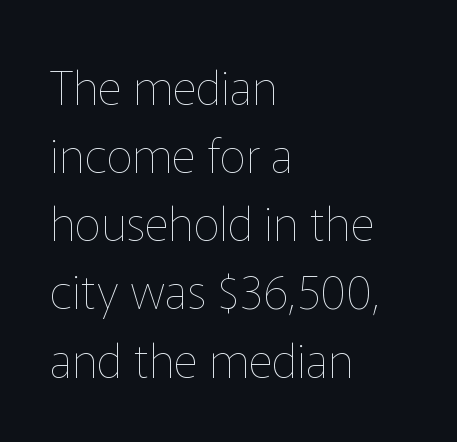
Q: Is the text bold? A: No.
Q: Is the text italic (slanted)? A: No, it is upright.
Q: Is the text underlined? A: No.
Q: How is the paragraph aligned? A: Left-aligned.
Q: Is the spacing between letters normal or unusually wide? A: Normal.
Q: Is the spacing between lines tight, normal or loose? A: Normal.
Q: Width (condensed, normal, or wide)? A: Normal.
Q: Stroke contrast? A: Low.
Q: x-height? A: Medium.
Q: Monospaced? A: No.
